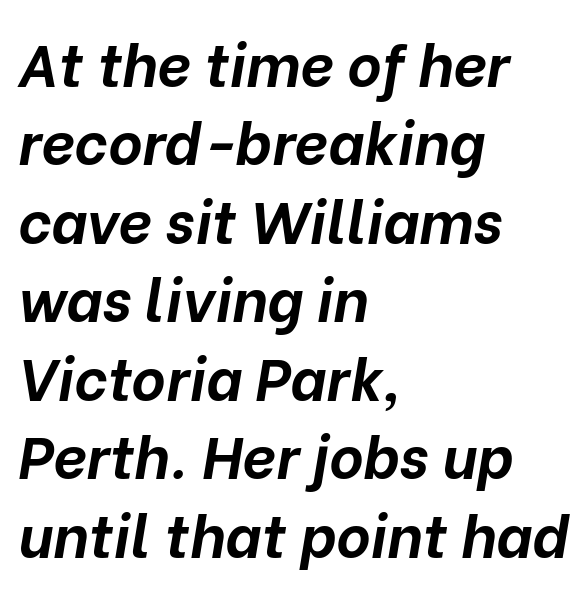
The image shows 59 px bold type, italic (leaning right); set left-aligned, normal line spacing (1.33x), normal letter spacing, not underlined; low stroke contrast and a medium x-height.
